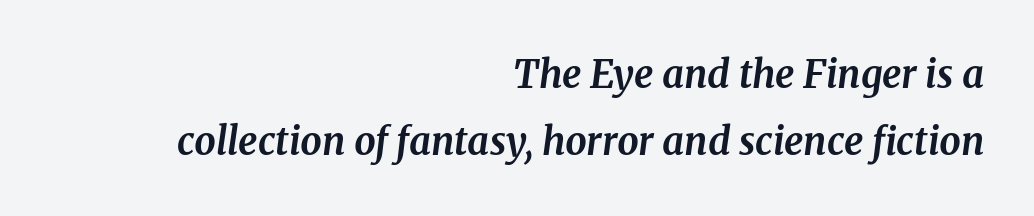
{"serif": "yes", "italic": "yes", "lean": "right", "slant_degrees": 8, "bold": "yes", "weight": "bold", "width": "normal", "stroke_contrast": "medium", "x_height": "medium", "monospaced": "no", "underline": "no", "align": "right", "line_spacing_ratio": 1.76, "letter_spacing": "normal", "letter_spacing_em": 0.0, "glyph_px": 38}
